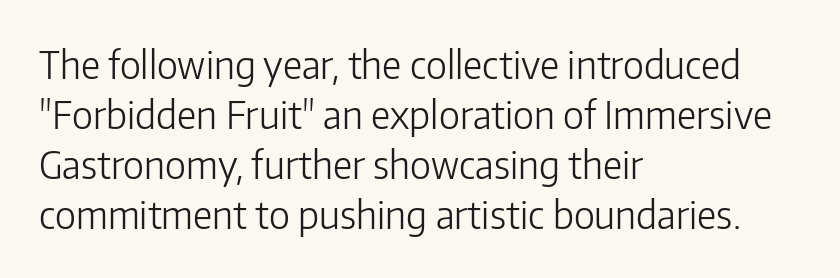
The ragged edge is on the right, which tells us the setting is flush left. Here the designer chose a conventional face with non-uniform glyph widths. This rendering employs a face without finishing strokes, i.e., a sans-serif. Does the lettering tilt? It doesn't — this is upright. Honestly, the row spacing looks completely unremarkable. The space beneath each line is pristine and unruled.
